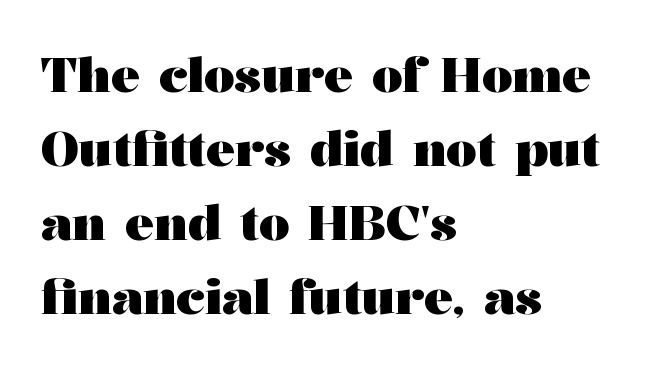
The image shows 48 px heavy, wide serif type, upright; set left-aligned, normal line spacing (1.54x), normal letter spacing, not underlined; medium stroke contrast and a medium x-height.
